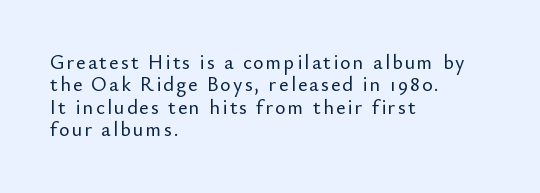
The image shows 20 px text type, upright; set left-aligned, tight line spacing (1.12x), not underlined.
